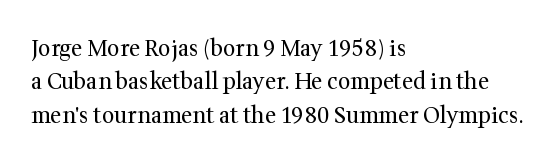
Summary of vertical rhythm: regular, with standard interline spacing. No extra ink here — the face is not bold. Quick note: not italic, upright. Horizontal alignment here is leftward, the default for most running prose.
